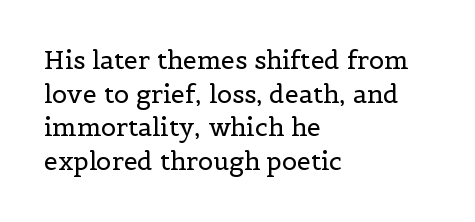
The image shows 25 px text type, upright; set left-aligned, normal line spacing (1.35x), normal letter spacing, not underlined.
